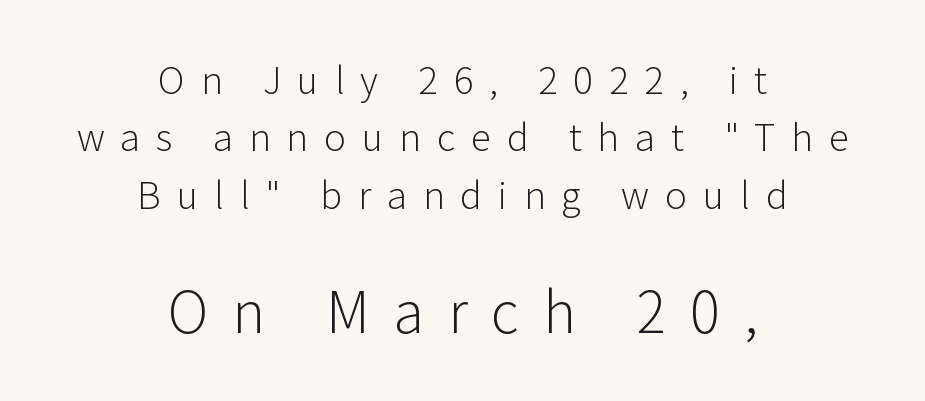
The image shows 56 px light sans-serif type, upright; set centered, normal line spacing (1.55x), unusually wide letter spacing (+0.43 em), not underlined; the second (bottom) block is 1.51x larger; low stroke contrast and a medium x-height.
